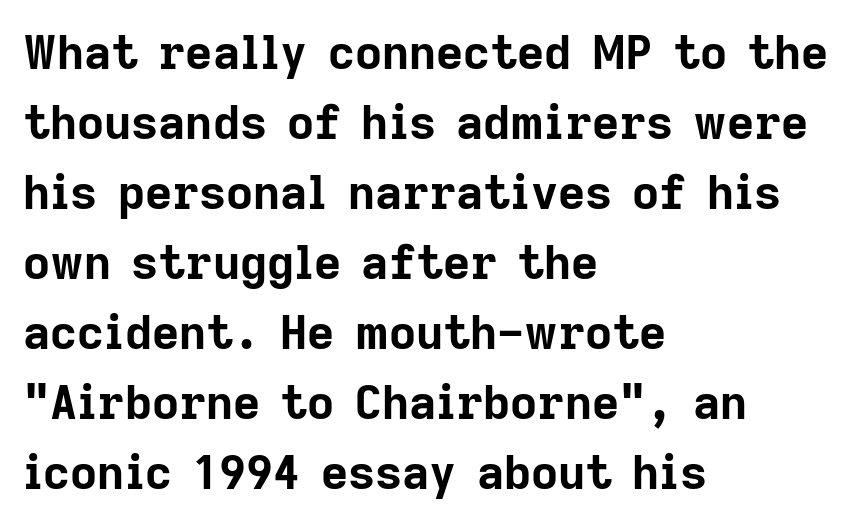
Q: Is the text bold? A: Yes.
Q: Is the text italic (slanted)? A: No, it is upright.
Q: Is the typeface a serif or a sans-serif typeface? A: Sans-serif.
Q: Is the text underlined? A: No.
Q: How is the paragraph aligned? A: Left-aligned.
Q: Is the spacing between letters normal or unusually wide? A: Normal.
Q: Is the spacing between lines tight, normal or loose? A: Normal.
Q: Width (condensed, normal, or wide)? A: Normal.
Q: Stroke contrast? A: Low.
Q: x-height? A: Medium.
Q: Monospaced? A: No.
